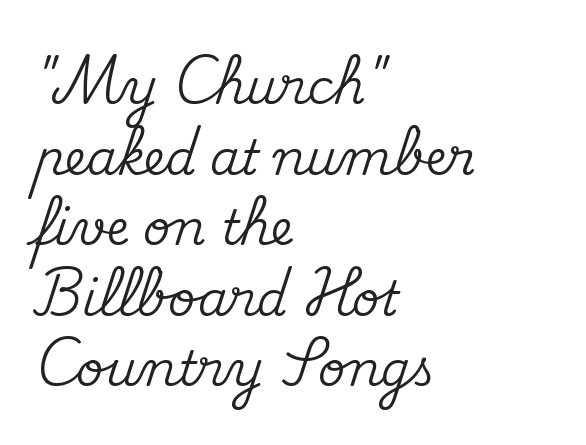
The image shows 48 px serif type; set left-aligned, normal line spacing (1.47x), normal letter spacing, not underlined; medium stroke contrast and a small x-height.
